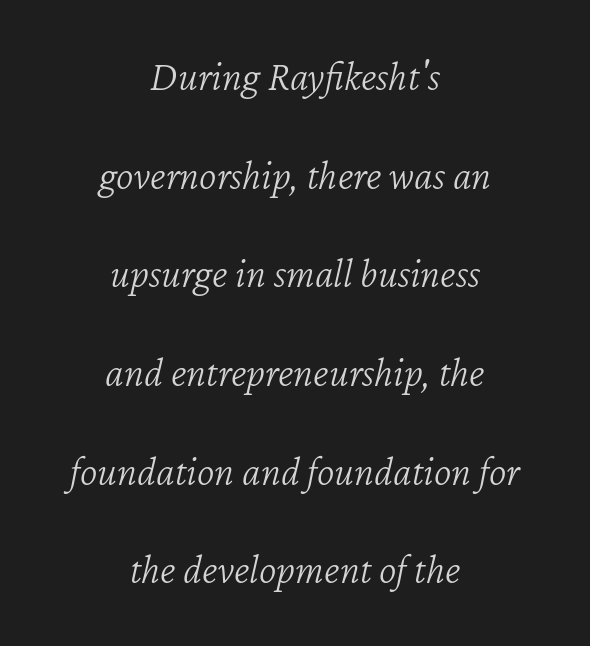
The image shows 42 px light type, italic (leaning right); set centered, loose line spacing (2.35x), normal letter spacing, not underlined; low stroke contrast and a medium x-height.
